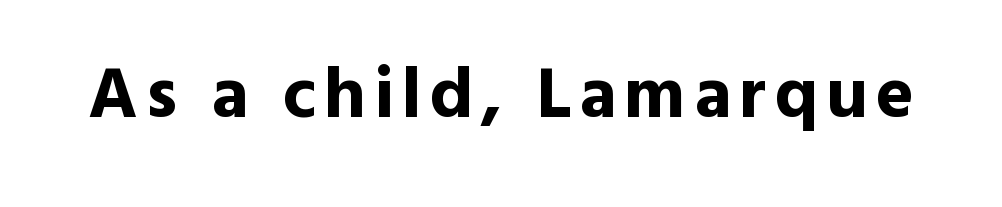
Look at the stroke-to-counter ratio: heavy, a bold. The face used here is a sans, in the tradition of grotesques and geometrics. This sample uses an upright cut, with every glyph sitting square on the baseline. Quick note: underline off.
